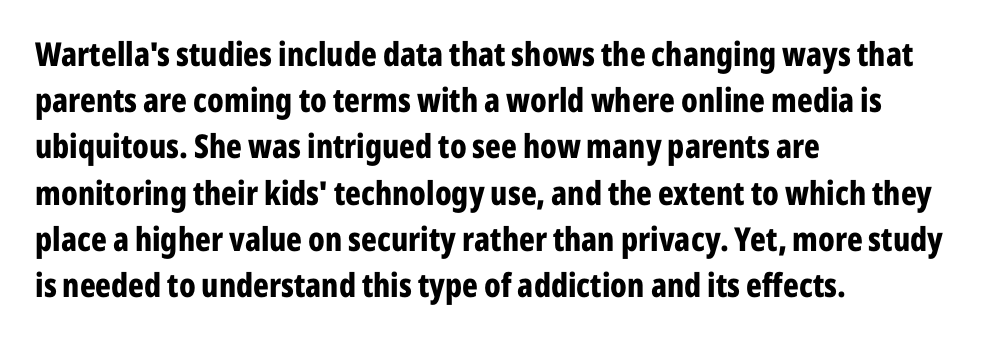
The typography opts for an upright posture over an oblique one. Grotesque or geometric, the face here clearly has no serifs. The gaps between neighbouring characters are ordinary and unremarkable. Underline: absent. If you drew a ruler down the left edge, every line would touch it.
